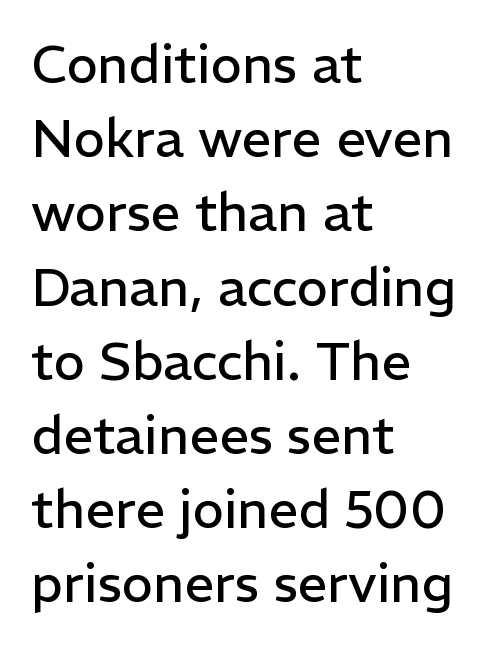
{"serif": "no", "italic": "no", "bold": "no", "weight": "regular", "width": "normal", "stroke_contrast": "low", "x_height": "medium", "monospaced": "no", "underline": "no", "align": "left", "line_spacing": "normal", "line_spacing_ratio": 1.4, "letter_spacing": "normal", "letter_spacing_em": 0.0, "glyph_px": 53}
